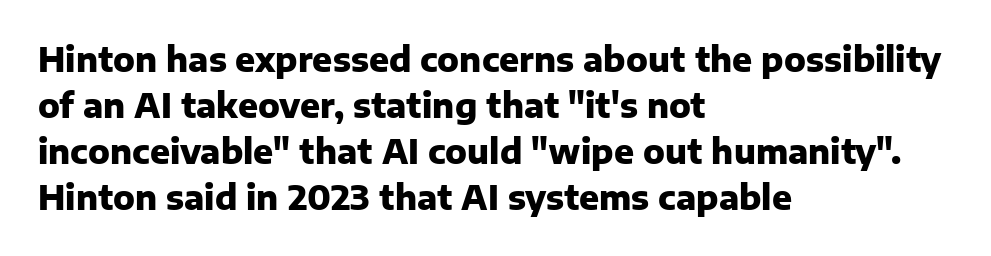
The image shows 33 px heavy sans-serif type, upright; set left-aligned, normal line spacing (1.39x), normal letter spacing, not underlined; low stroke contrast and a medium x-height.
